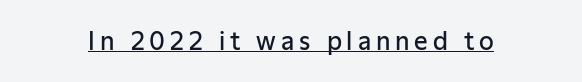
The image shows 24 px text type, upright; set unusually wide letter spacing (+0.2 em), underlined.
